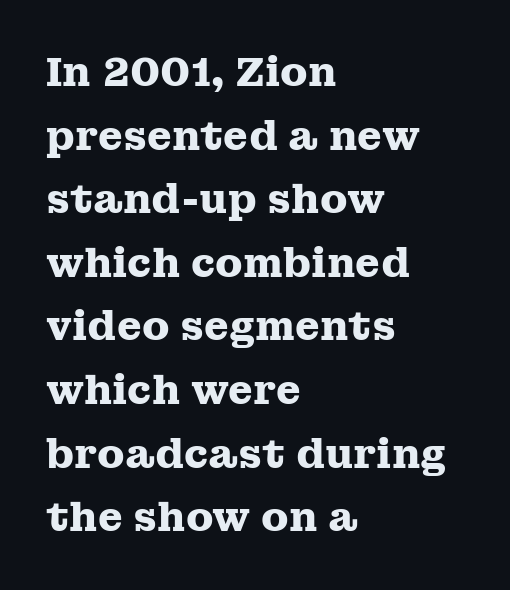
Q: Is the text bold? A: Yes.
Q: Is the text italic (slanted)? A: No, it is upright.
Q: Is the typeface a serif or a sans-serif typeface? A: Serif.
Q: Is the text underlined? A: No.
Q: How is the paragraph aligned? A: Left-aligned.
Q: Is the spacing between letters normal or unusually wide? A: Normal.
Q: Is the spacing between lines tight, normal or loose? A: Normal.
Q: Width (condensed, normal, or wide)? A: Wide.
Q: Stroke contrast? A: Medium.
Q: x-height? A: Medium.
Q: Monospaced? A: No.
